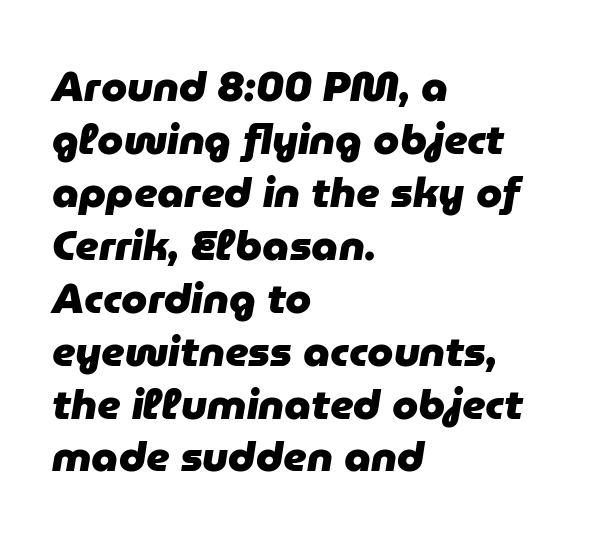
The passage shown is emphatically bold. The lettering tilts uniformly, giving the passage an italic look. Short and long lines alike share a common starting point at left. This block has exactly the height ordinary leading produces. You could not count columns in this text — the font is proportionally spaced.
